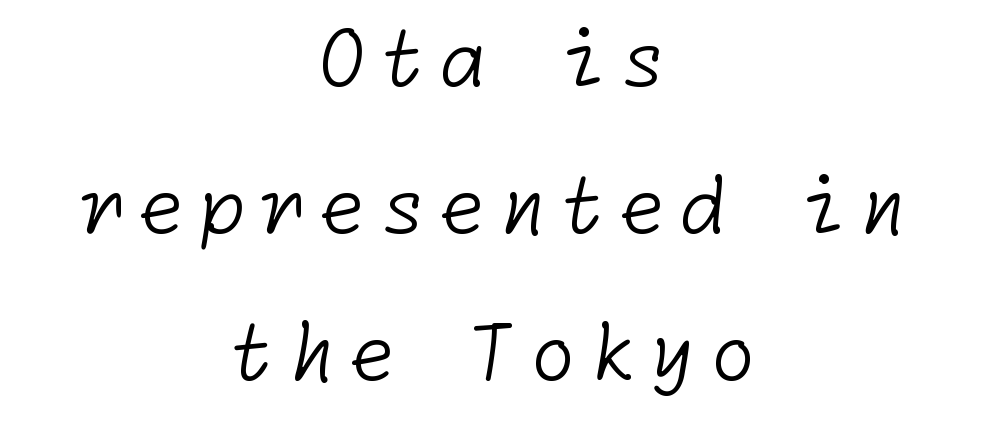
{"serif": "no", "bold": "no", "weight": "light", "width": "normal", "stroke_contrast": "low", "x_height": "medium", "underline": "no", "align": "center", "line_spacing": "loose", "line_spacing_ratio": 1.91, "glyph_px": 77}
